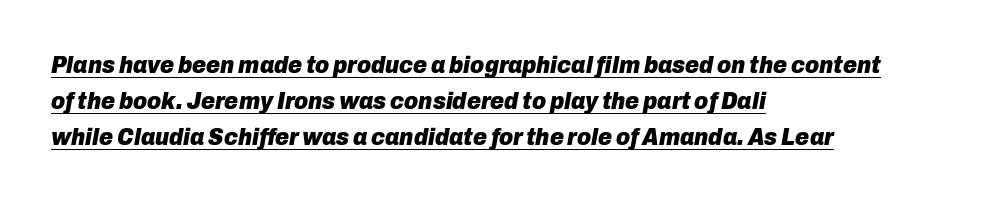
Q: Is the text bold? A: Yes.
Q: Is the text italic (slanted)? A: Yes, it leans right by about 10 degrees.
Q: Is the text underlined? A: Yes.
Q: How is the paragraph aligned? A: Left-aligned.
Q: Is the spacing between letters normal or unusually wide? A: Normal.
Q: Is the spacing between lines tight, normal or loose? A: Normal.
